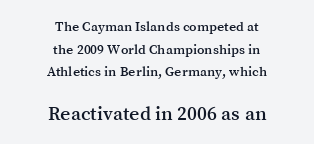
Q: Is the text italic (slanted)? A: No, it is upright.
Q: Is the text underlined? A: No.
Q: How is the paragraph aligned? A: Centered.
Q: Is the spacing between letters normal or unusually wide? A: Normal.
Q: Is the spacing between lines tight, normal or loose? A: Normal.
Q: Which block of text is set in a larger size, the first (top) or the second (bottom)? A: The second (bottom) one.
